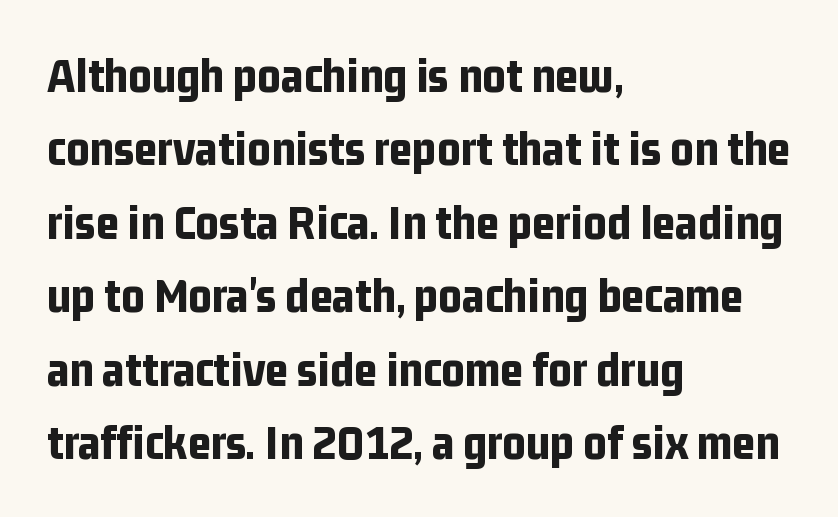
{"serif": "no", "italic": "no", "bold": "yes", "weight": "bold", "width": "condensed", "stroke_contrast": "low", "x_height": "medium", "monospaced": "no", "underline": "no", "align": "left", "line_spacing": "normal", "line_spacing_ratio": 1.47, "letter_spacing": "normal", "letter_spacing_em": 0.0, "glyph_px": 50}
